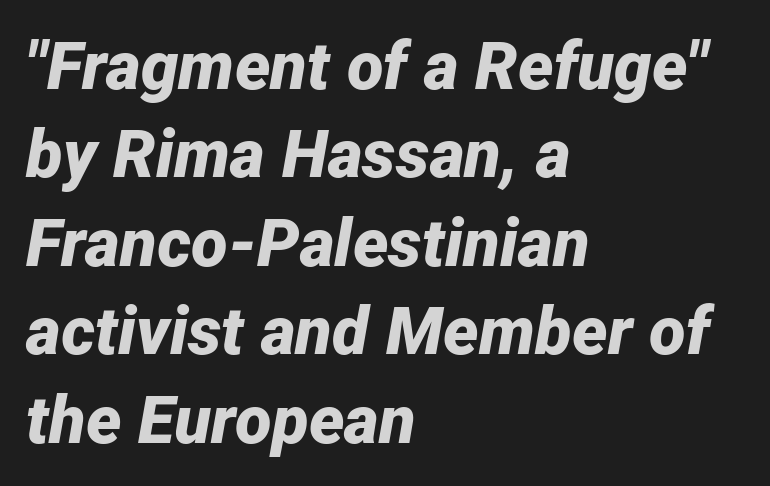
{"italic": "yes", "lean": "right", "slant_degrees": 12, "bold": "yes", "weight": "bold", "width": "normal", "stroke_contrast": "low", "x_height": "medium", "monospaced": "no", "underline": "no", "align": "left", "line_spacing": "normal", "line_spacing_ratio": 1.32, "letter_spacing": "normal", "letter_spacing_em": 0.0, "glyph_px": 67}
